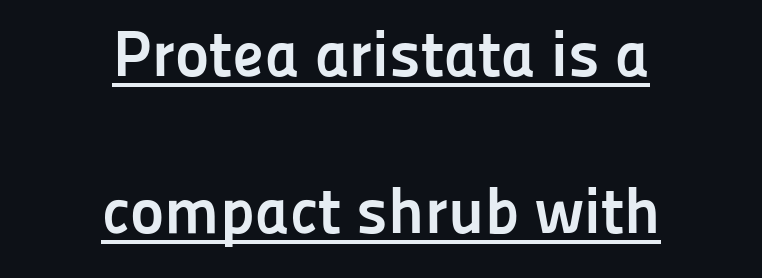
Compared with undecorated copy, this sample adds a rule below the words. These words are printed bold, with thick strokes throughout. The passage shown has conventional tracking throughout. These lines are composed in type without serifs. Whoever set this chose breathing room over compactness in the vertical rhythm.
